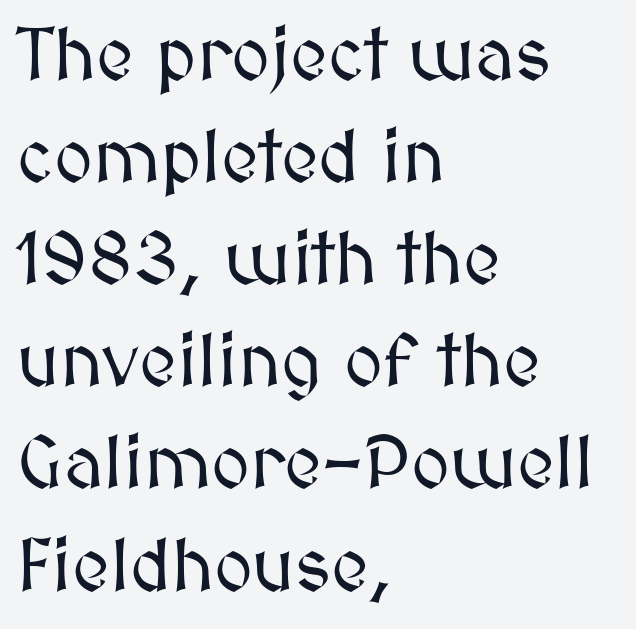
Q: Is the text italic (slanted)? A: No, it is upright.
Q: Is the text underlined? A: No.
Q: How is the paragraph aligned? A: Left-aligned.
Q: Is the spacing between letters normal or unusually wide? A: Normal.
Q: Is the spacing between lines tight, normal or loose? A: Normal.
Q: Width (condensed, normal, or wide)? A: Normal.
Q: Stroke contrast? A: Medium.
Q: x-height? A: Medium.
Q: Monospaced? A: No.
